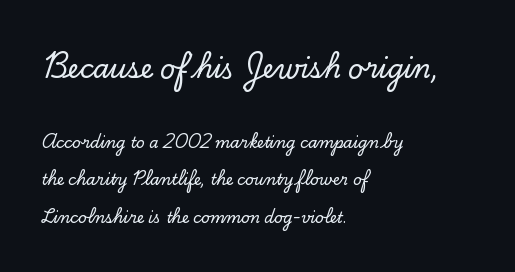
{"underline": "no", "align": "left", "line_spacing": "loose", "line_spacing_ratio": 2.48, "letter_spacing": "normal", "letter_spacing_em": 0.0, "larger_block": "first", "size_ratio": 1.73, "glyph_px": 26}
